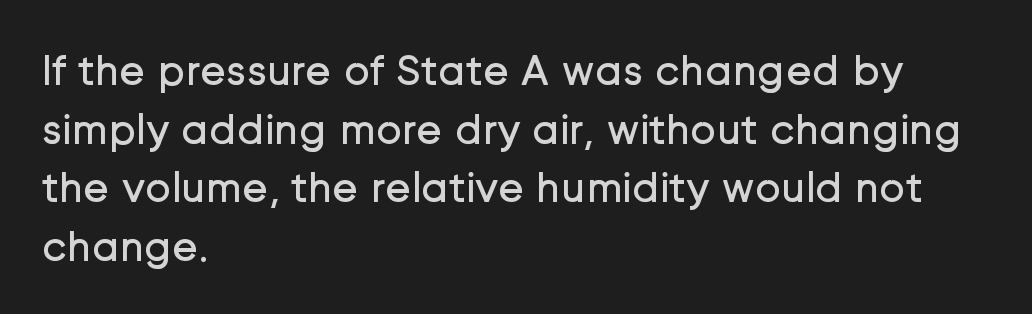
Q: Is the text bold? A: No.
Q: Is the text italic (slanted)? A: No, it is upright.
Q: Is the typeface a serif or a sans-serif typeface? A: Sans-serif.
Q: Is the text underlined? A: No.
Q: How is the paragraph aligned? A: Left-aligned.
Q: Is the spacing between letters normal or unusually wide? A: Normal.
Q: Is the spacing between lines tight, normal or loose? A: Normal.
Q: Width (condensed, normal, or wide)? A: Normal.
Q: Stroke contrast? A: Low.
Q: x-height? A: Medium.
Q: Monospaced? A: No.
